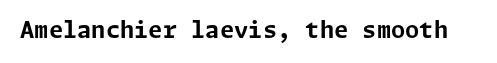
The image shows 23 px bold type, upright; set normal letter spacing, not underlined.
